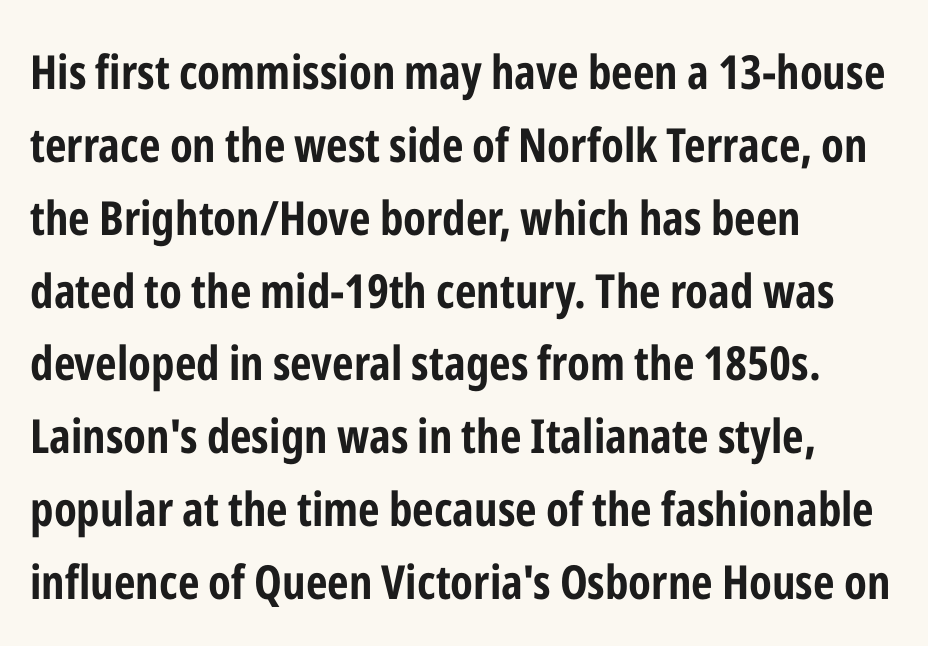
{"serif": "no", "italic": "no", "bold": "yes", "weight": "bold", "width": "condensed", "stroke_contrast": "low", "x_height": "medium", "monospaced": "no", "underline": "no", "align": "left", "line_spacing": "normal", "line_spacing_ratio": 1.55, "letter_spacing": "normal", "letter_spacing_em": 0.0, "glyph_px": 47}
